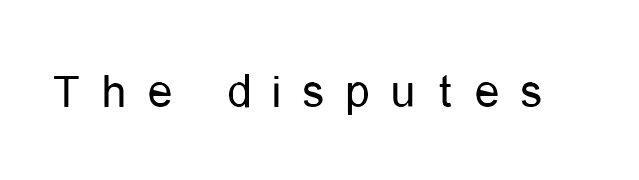
Q: Is the text bold? A: No.
Q: Is the text italic (slanted)? A: No, it is upright.
Q: Is the typeface a serif or a sans-serif typeface? A: Sans-serif.
Q: Is the text underlined? A: No.
Q: Is the spacing between letters normal or unusually wide? A: Unusually wide.
Q: Width (condensed, normal, or wide)? A: Condensed.
Q: Stroke contrast? A: Low.
Q: x-height? A: Medium.
Q: Monospaced? A: No.
